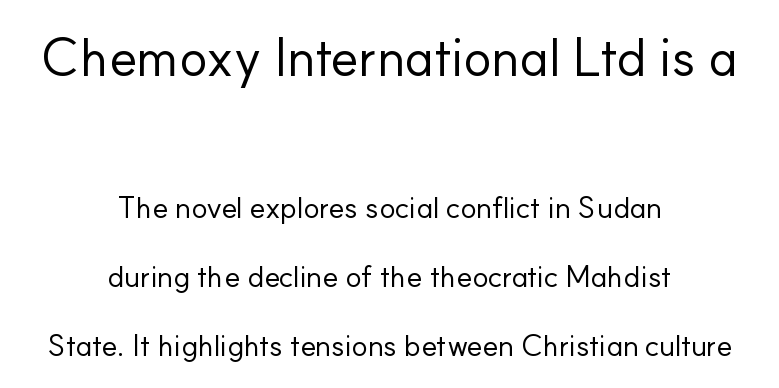
The image shows 53 px regular-weight sans-serif type, upright; set centered, loose line spacing (2.31x), normal letter spacing, not underlined; the first (top) block is 1.77x larger; low stroke contrast and a small x-height.
